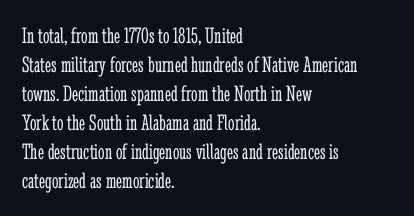
The image shows 23 px text type, upright; set left-aligned, normal line spacing (1.26x), normal letter spacing, not underlined.
